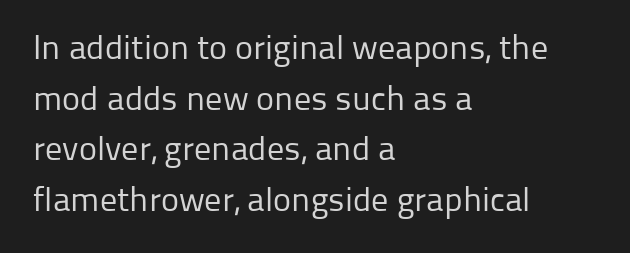
{"serif": "no", "italic": "no", "bold": "no", "weight": "regular", "width": "normal", "stroke_contrast": "low", "x_height": "medium", "monospaced": "no", "underline": "no", "align": "left", "line_spacing": "normal", "line_spacing_ratio": 1.49, "letter_spacing": "normal", "letter_spacing_em": 0.0, "glyph_px": 34}
